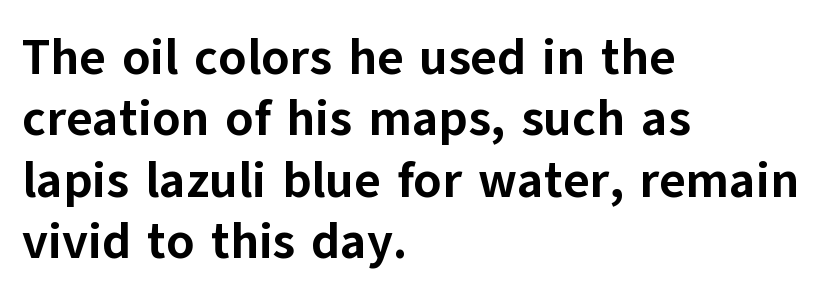
{"serif": "no", "italic": "no", "bold": "yes", "weight": "bold", "width": "normal", "stroke_contrast": "low", "x_height": "medium", "monospaced": "no", "underline": "no", "align": "left", "line_spacing_ratio": 1.23, "letter_spacing": "normal", "letter_spacing_em": 0.0, "glyph_px": 50}
